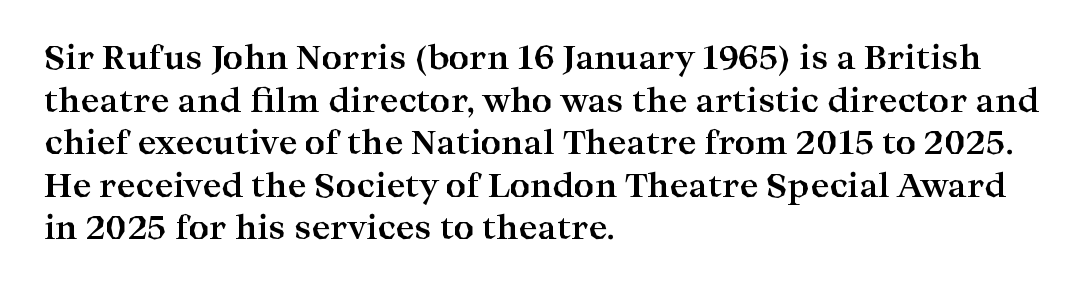
{"serif": "yes", "italic": "no", "bold": "yes", "weight": "bold", "width": "wide", "stroke_contrast": "high", "x_height": "medium", "monospaced": "no", "underline": "no", "align": "left", "line_spacing": "normal", "line_spacing_ratio": 1.33, "letter_spacing": "normal", "letter_spacing_em": 0.0, "glyph_px": 32}
